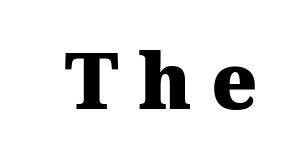
{"serif": "yes", "italic": "no", "bold": "yes", "weight": "heavy", "width": "normal", "stroke_contrast": "medium", "x_height": "medium", "monospaced": "no", "underline": "no", "letter_spacing": "wide", "letter_spacing_em": 0.25, "glyph_px": 78}
